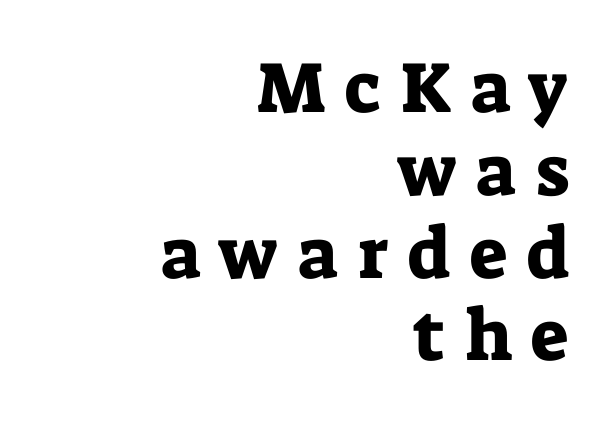
{"serif": "yes", "italic": "no", "width": "normal", "stroke_contrast": "low", "x_height": "medium", "monospaced": "no", "underline": "no", "align": "right", "line_spacing": "tight", "line_spacing_ratio": 1.15, "letter_spacing": "wide", "letter_spacing_em": 0.27, "glyph_px": 72}
